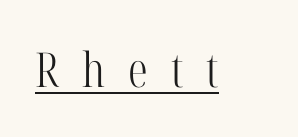
{"serif": "yes", "italic": "no", "bold": "no", "weight": "light", "width": "condensed", "stroke_contrast": "high", "x_height": "medium", "monospaced": "no", "underline": "yes", "letter_spacing": "wide", "letter_spacing_em": 0.48, "glyph_px": 48}
